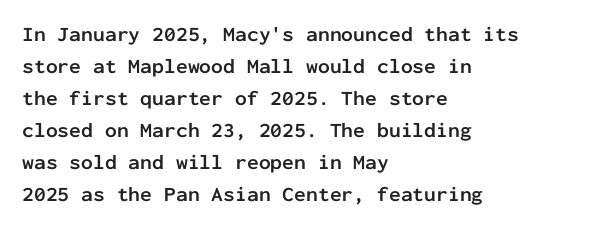
Q: Is the text bold? A: Yes.
Q: Is the text italic (slanted)? A: No, it is upright.
Q: Is the text underlined? A: No.
Q: How is the paragraph aligned? A: Left-aligned.
Q: Is the spacing between letters normal or unusually wide? A: Normal.
Q: Is the spacing between lines tight, normal or loose? A: Normal.
